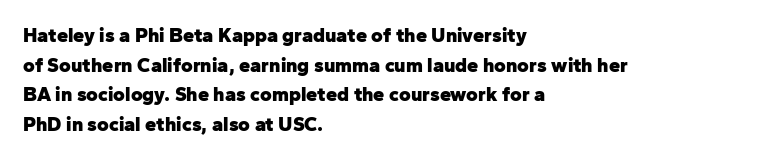
The rendering uses a bold face; every stroke is thick and dark. Compared with a centered layout, this one pins lines to the left instead. Underline: absent. In terms of letterspacing, this is plain default setting. Italic: no, the glyphs are upright roman. How would I describe the line gaps? Plain and ordinary.
